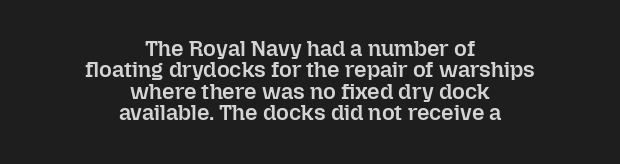
The image shows 22 px text type, upright; set centered, tight line spacing (0.97x), normal letter spacing, not underlined.
